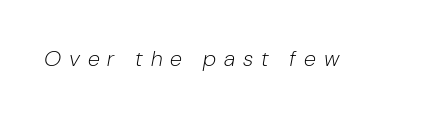
Inter-character spacing is expanded well beyond the font's built-in metrics. Slant detected: the letters are inclined. Compared with a typical body face, this is equally light or lighter still. Each row of text sits above clean, open space.
